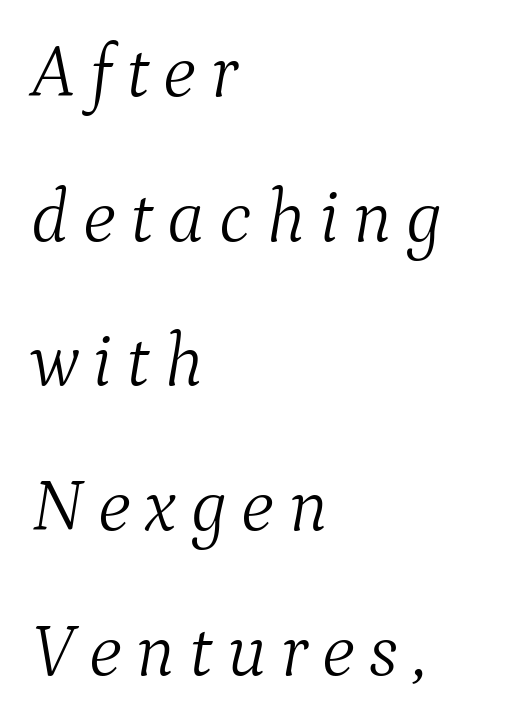
Q: Is the text bold? A: No.
Q: Is the text italic (slanted)? A: Yes, it leans right by about 9 degrees.
Q: Is the typeface a serif or a sans-serif typeface? A: Serif.
Q: Is the text underlined? A: No.
Q: How is the paragraph aligned? A: Left-aligned.
Q: Is the spacing between lines tight, normal or loose? A: Loose.
Q: Width (condensed, normal, or wide)? A: Normal.
Q: Stroke contrast? A: Medium.
Q: x-height? A: Medium.
Q: Monospaced? A: No.
